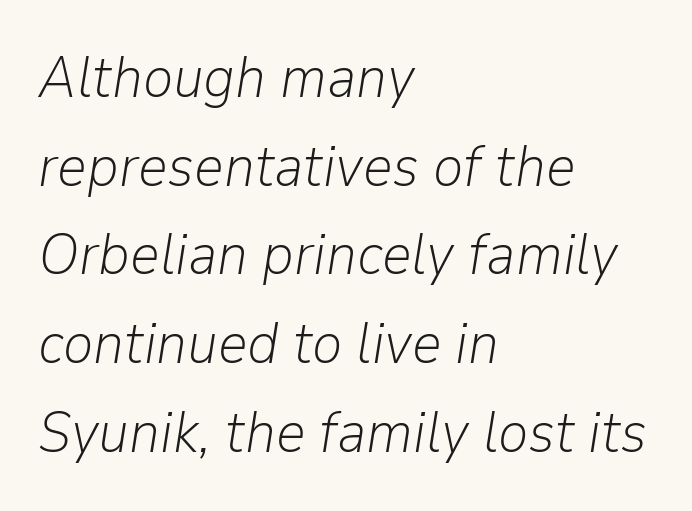
The image shows 58 px light type, italic (leaning right); set left-aligned, normal line spacing (1.53x), normal letter spacing, not underlined; low stroke contrast and a medium x-height.
